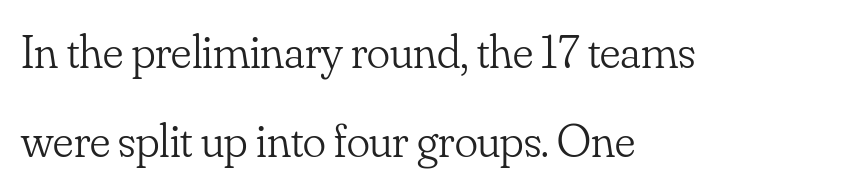
Nobody touched the tracking dial on this one. Quick note: not italic, upright. Unlike a clean sans, this face finishes its strokes with serifs. Note the varied advance widths — an 'i' is clearly narrower than an 'm'. Caption: multi-line text, flush left, ragged right. Weight: in the light-to-regular range.
